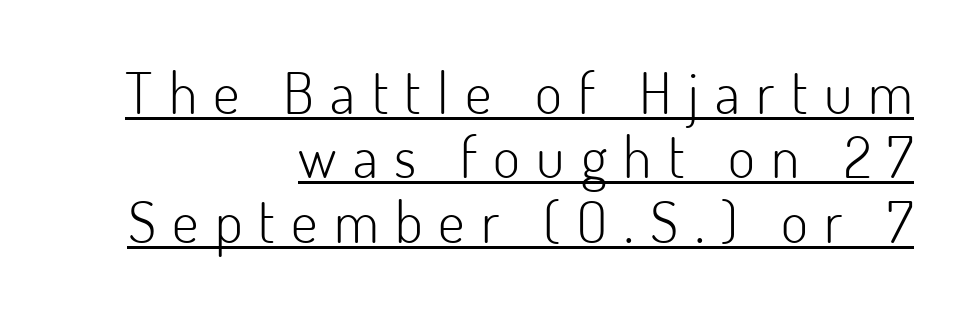
{"serif": "no", "italic": "no", "bold": "no", "weight": "light", "width": "normal", "stroke_contrast": "low", "x_height": "small", "monospaced": "no", "underline": "yes", "align": "right", "line_spacing": "tight", "line_spacing_ratio": 1.11, "letter_spacing": "wide", "letter_spacing_em": 0.28, "glyph_px": 58}
